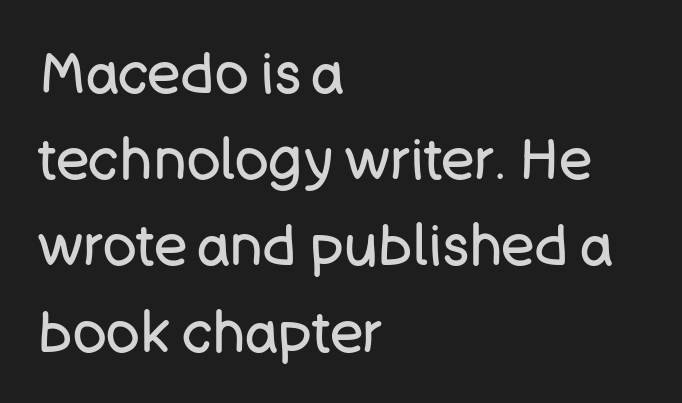
Is there much room between lines? A standard amount, neither cramped nor airy. A typesetter would call this proportional, since set widths differ per character. Observe the ordinary spacing: letters are neighbours, not strangers. Anything drawn beneath the words? Only blank space. These lines are composed in type without serifs. This is the regular roman posture of the typeface.
